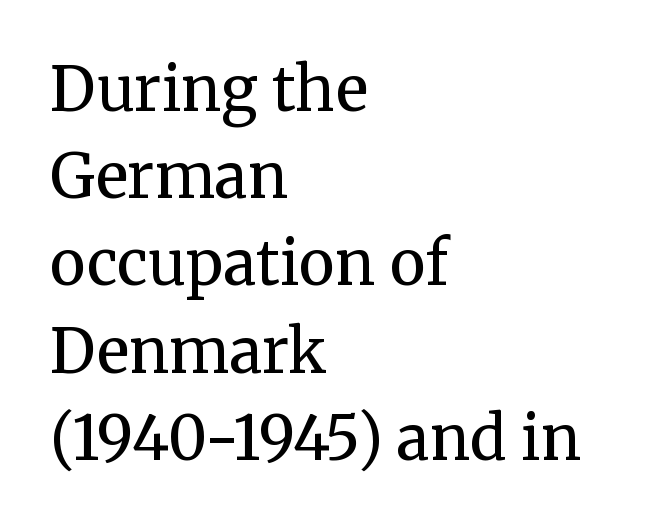
The passage shown stacks its lines at a standard gap. Posture: upright roman. The foot of each line stays bare and open. The characters display serif detailing at their extremities.
